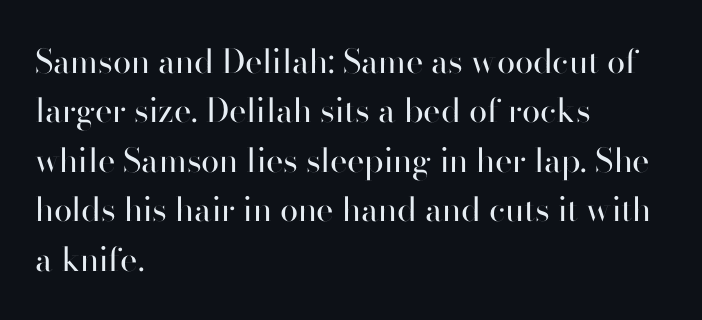
{"serif": "no", "italic": "no", "bold": "no", "weight": "regular", "width": "normal", "stroke_contrast": "high", "x_height": "small", "monospaced": "no", "underline": "no", "align": "left", "line_spacing": "normal", "line_spacing_ratio": 1.5, "letter_spacing": "normal", "letter_spacing_em": 0.0, "glyph_px": 33}
